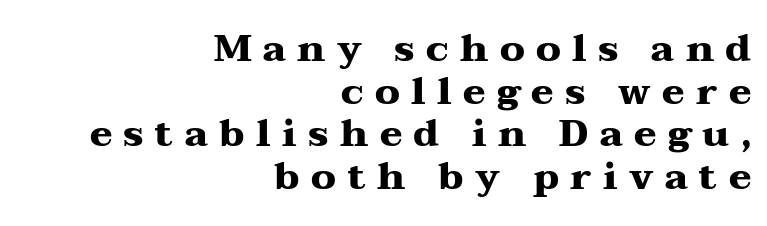
The image shows 38 px heavy, wide serif type, upright; set right-aligned, tight line spacing (1.12x), unusually wide letter spacing (+0.3 em), not underlined; medium stroke contrast and a medium x-height.
